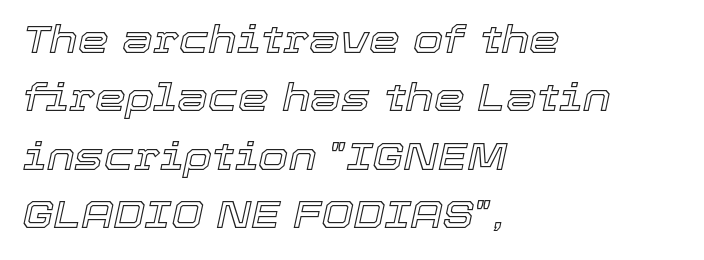
The image shows 39 px text type, italic (leaning right); set left-aligned, normal line spacing (1.5x), normal letter spacing, not underlined; a medium x-height.
